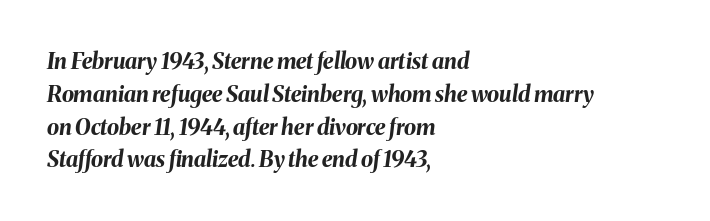
Q: Is the text bold? A: Yes.
Q: Is the text italic (slanted)? A: Yes, it leans right by about 8 degrees.
Q: Is the text underlined? A: No.
Q: How is the paragraph aligned? A: Left-aligned.
Q: Is the spacing between letters normal or unusually wide? A: Normal.
Q: Is the spacing between lines tight, normal or loose? A: Normal.
